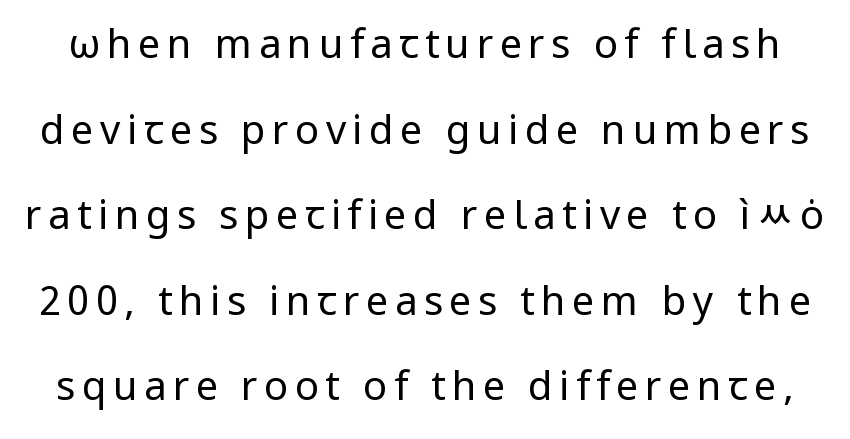
The image shows 40 px regular-weight sans-serif type, upright; set loose line spacing (2.14x), not underlined; low stroke contrast and a medium x-height.
